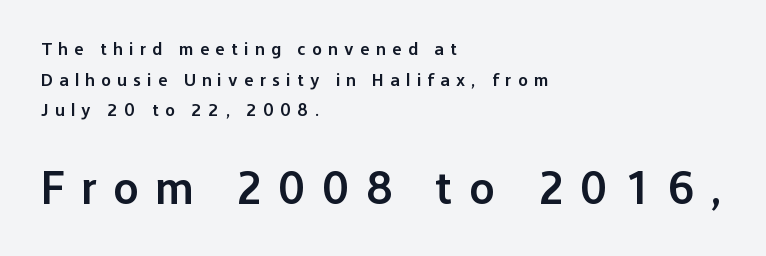
The image shows 46 px semibold sans-serif type, upright; set left-aligned, normal line spacing (1.7x), unusually wide letter spacing (+0.35 em), not underlined; the second (bottom) block is 2.56x larger; low stroke contrast and a medium x-height.
